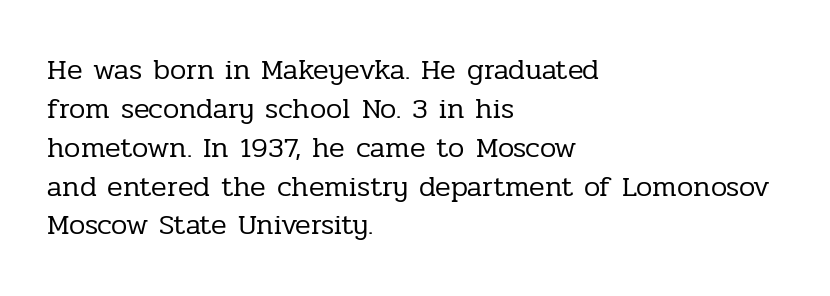
Q: Is the text bold? A: No.
Q: Is the text italic (slanted)? A: No, it is upright.
Q: Is the typeface a serif or a sans-serif typeface? A: Serif.
Q: Is the text underlined? A: No.
Q: How is the paragraph aligned? A: Left-aligned.
Q: Is the spacing between letters normal or unusually wide? A: Normal.
Q: Is the spacing between lines tight, normal or loose? A: Normal.
Q: Width (condensed, normal, or wide)? A: Normal.
Q: Stroke contrast? A: Low.
Q: x-height? A: Medium.
Q: Monospaced? A: No.
